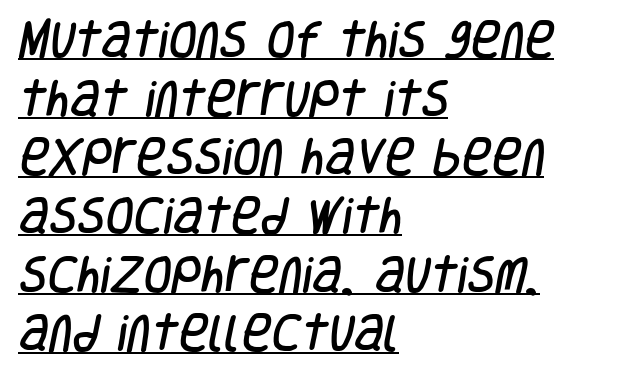
The image shows 41 px condensed sans-serif type; set left-aligned, normal line spacing (1.43x), normal letter spacing, underlined; low stroke contrast and a large x-height.
